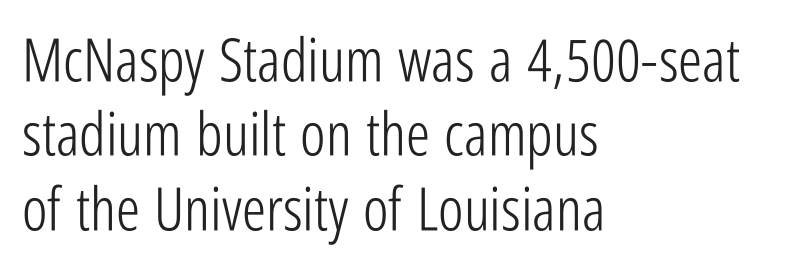
The image shows 60 px light, condensed sans-serif type, upright; set left-aligned, line spacing 1.24x, normal letter spacing, not underlined; low stroke contrast and a medium x-height.
